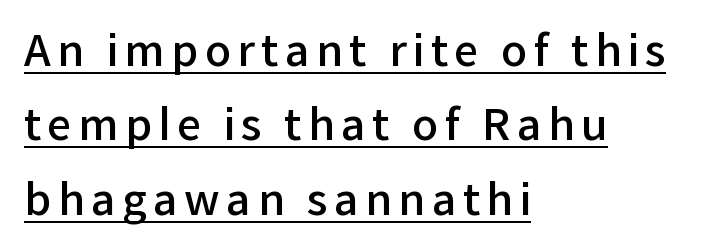
Q: Is the text bold? A: Semi-bold.
Q: Is the text italic (slanted)? A: No, it is upright.
Q: Is the typeface a serif or a sans-serif typeface? A: Sans-serif.
Q: Is the text underlined? A: Yes.
Q: How is the paragraph aligned? A: Left-aligned.
Q: Width (condensed, normal, or wide)? A: Normal.
Q: Stroke contrast? A: Low.
Q: x-height? A: Medium.
Q: Monospaced? A: No.
